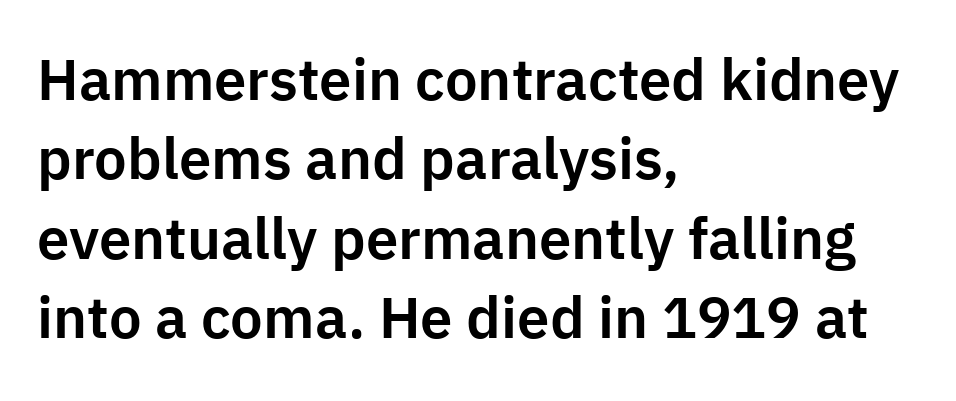
Q: Is the text italic (slanted)? A: No, it is upright.
Q: Is the typeface a serif or a sans-serif typeface? A: Sans-serif.
Q: Is the text underlined? A: No.
Q: How is the paragraph aligned? A: Left-aligned.
Q: Is the spacing between letters normal or unusually wide? A: Normal.
Q: Is the spacing between lines tight, normal or loose? A: Normal.
Q: Width (condensed, normal, or wide)? A: Normal.
Q: Stroke contrast? A: Low.
Q: x-height? A: Medium.
Q: Monospaced? A: No.
